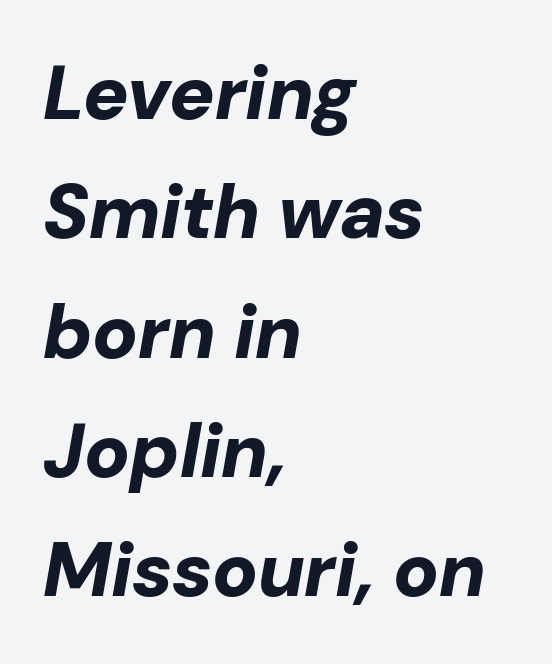
Successive baselines arrive at the customary interval. The letters sit at their default tracking, neither squeezed nor spread. Quick note: underline off. The passage shown leans; its letterforms are oblique. The text block is weighted toward the left margin, trailing off unevenly rightward.
